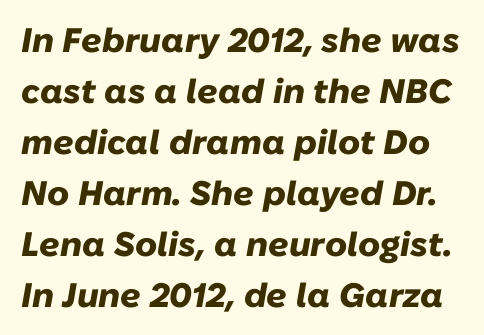
{"italic": "yes", "lean": "right", "slant_degrees": 10, "bold": "yes", "weight": "heavy", "width": "normal", "stroke_contrast": "low", "x_height": "medium", "monospaced": "no", "underline": "no", "line_spacing": "normal", "line_spacing_ratio": 1.5, "letter_spacing": "normal", "letter_spacing_em": 0.0, "glyph_px": 34}
